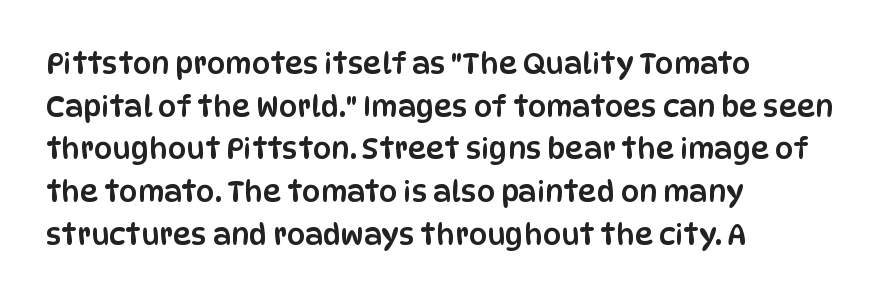
Q: Is the text italic (slanted)? A: No, it is upright.
Q: Is the typeface a serif or a sans-serif typeface? A: Sans-serif.
Q: Is the text underlined? A: No.
Q: How is the paragraph aligned? A: Left-aligned.
Q: Is the spacing between letters normal or unusually wide? A: Normal.
Q: Is the spacing between lines tight, normal or loose? A: Normal.
Q: Width (condensed, normal, or wide)? A: Condensed.
Q: Stroke contrast? A: Low.
Q: x-height? A: Large.
Q: Monospaced? A: No.
